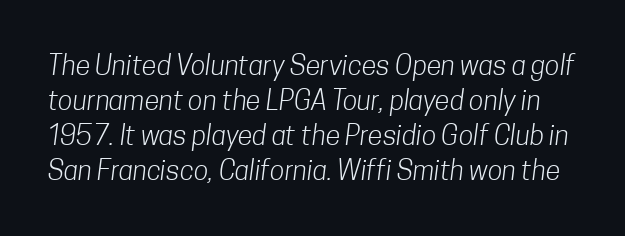
Here the glyphs are tracked normally, forming tight word shapes. The specimen omits any rule beneath the text block's lines. Evenly set lines give the paragraph a standard silhouette. The strokes carry an ordinary text weight at most.
